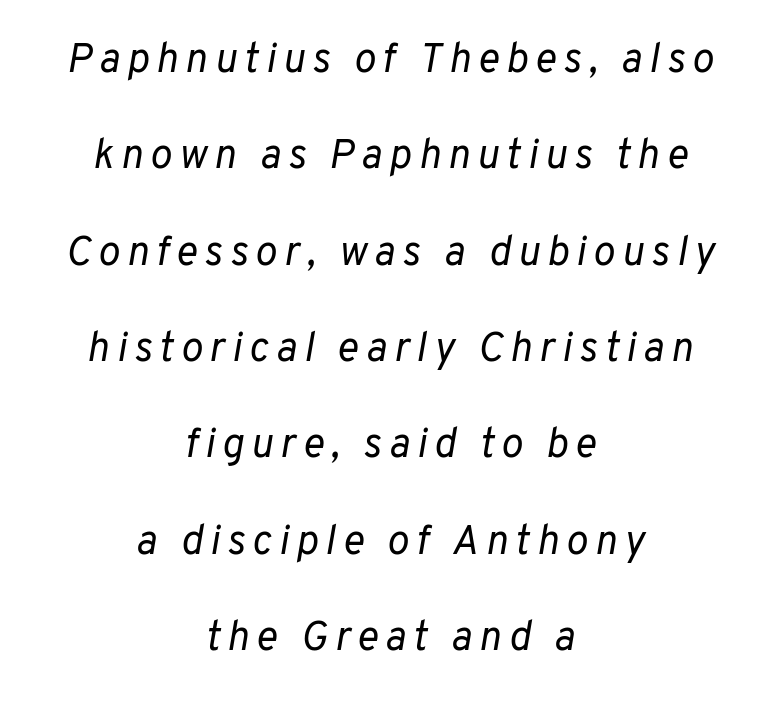
The image shows 41 px regular-weight type, italic (leaning right); set centered, loose line spacing (2.35x), not underlined; low stroke contrast and a medium x-height.
